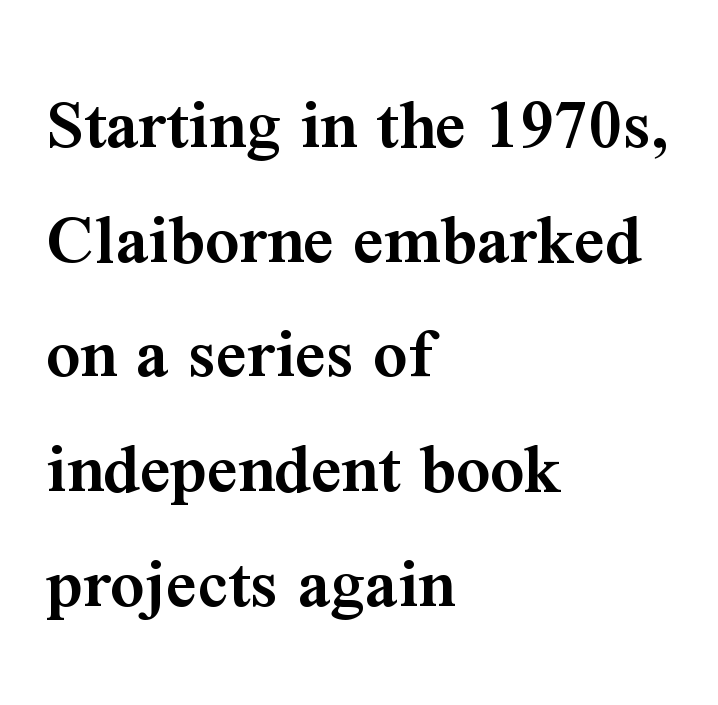
{"serif": "yes", "italic": "no", "bold": "semi", "weight": "semibold", "width": "normal", "stroke_contrast": "medium", "x_height": "medium", "monospaced": "no", "underline": "no", "align": "left", "line_spacing": "normal", "line_spacing_ratio": 1.53, "letter_spacing": "normal", "letter_spacing_em": 0.0, "glyph_px": 75}
